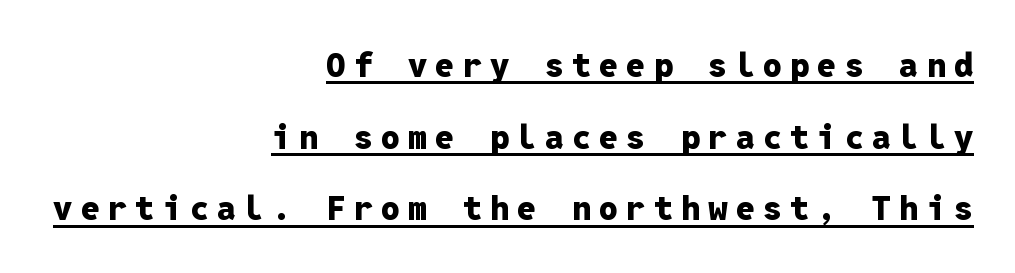
{"serif": "no", "italic": "no", "bold": "yes", "weight": "heavy", "width": "normal", "stroke_contrast": "low", "x_height": "medium", "monospaced": "yes", "underline": "yes", "align": "right", "line_spacing": "loose", "line_spacing_ratio": 2.11, "letter_spacing": "wide", "letter_spacing_em": 0.24, "glyph_px": 34}
